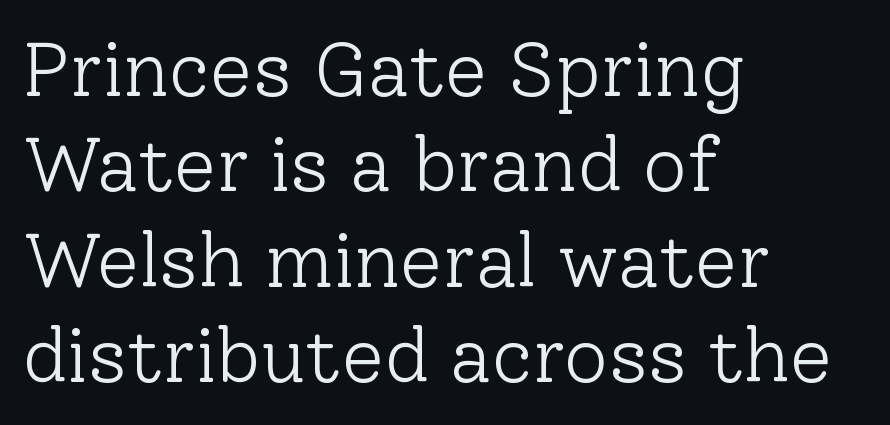
The image shows 77 px light serif type, upright; set left-aligned, line spacing 1.24x, normal letter spacing, not underlined; low stroke contrast and a medium x-height.
